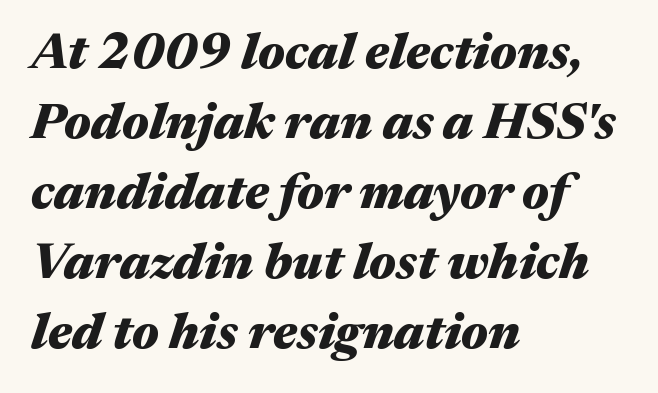
Proportional: the letters do not fall into vertical columns. Horizontal alignment here is leftward, the default for most running prose. You could call the tracking neutral — neither tight nor loose. The baseline area is clear.
